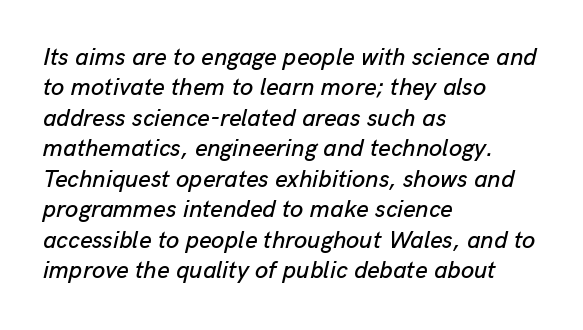
Look at the tracking — it's just the regular setting, nothing added. The designer left line spacing at the default. This is oblique type, the kind used for emphasis or titles. These lines stack with their left ends in a neat column. Lines of text with bare space underneath.
